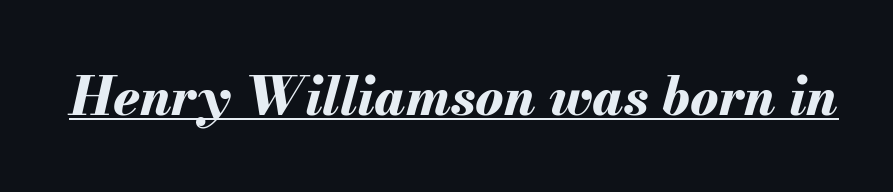
Q: Is the text bold? A: Yes.
Q: Is the text italic (slanted)? A: Yes, it leans right by about 13 degrees.
Q: Is the text underlined? A: Yes.
Q: Is the spacing between letters normal or unusually wide? A: Normal.
Q: Width (condensed, normal, or wide)? A: Normal.
Q: Stroke contrast? A: Medium.
Q: x-height? A: Small.
Q: Monospaced? A: No.
